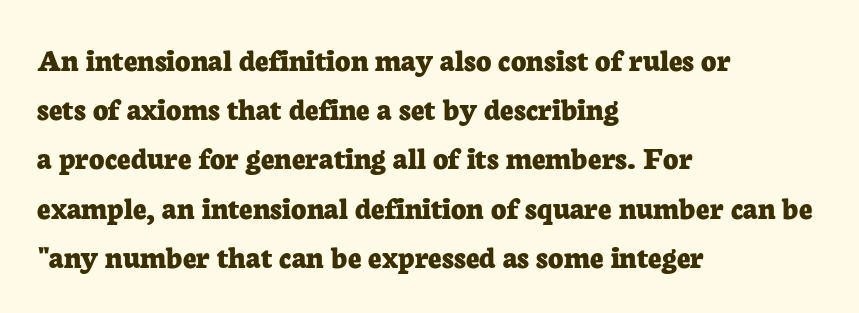
{"serif": "yes", "italic": "no", "bold": "yes", "weight": "bold", "width": "normal", "stroke_contrast": "low", "x_height": "medium", "monospaced": "no", "underline": "no", "align": "left", "line_spacing": "normal", "line_spacing_ratio": 1.49, "letter_spacing": "normal", "letter_spacing_em": 0.0, "glyph_px": 33}
